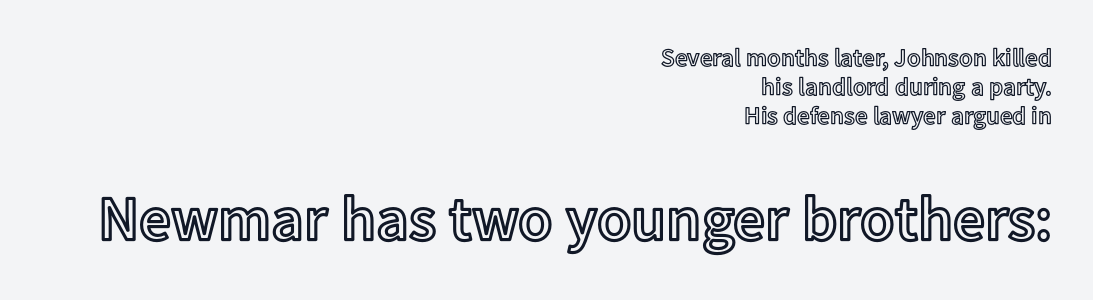
{"italic": "no", "width": "normal", "x_height": "medium", "monospaced": "no", "underline": "no", "align": "right", "line_spacing_ratio": 1.16, "letter_spacing": "normal", "letter_spacing_em": 0.0, "larger_block": "second", "size_ratio": 2.52, "glyph_px": 63}
